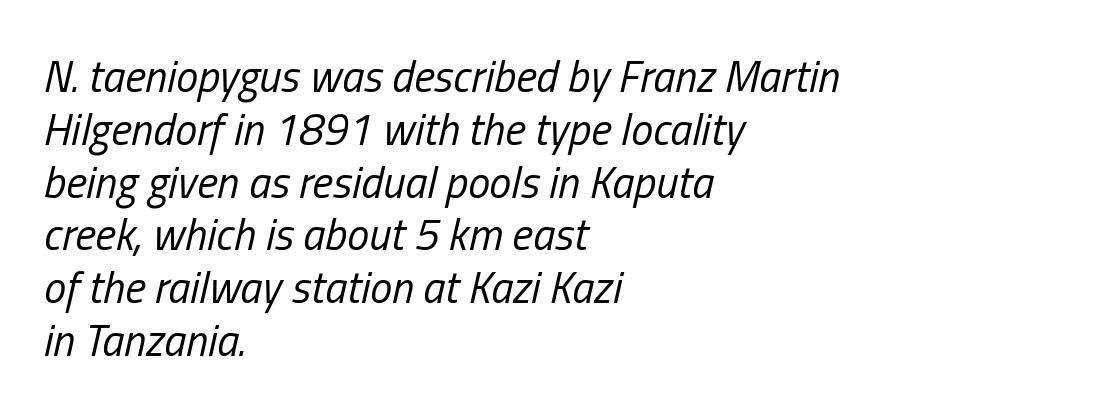
Q: Is the text bold? A: No.
Q: Is the text italic (slanted)? A: Yes, it leans right by about 13 degrees.
Q: Is the text underlined? A: No.
Q: How is the paragraph aligned? A: Left-aligned.
Q: Is the spacing between letters normal or unusually wide? A: Normal.
Q: Width (condensed, normal, or wide)? A: Condensed.
Q: Stroke contrast? A: Low.
Q: x-height? A: Medium.
Q: Monospaced? A: No.
